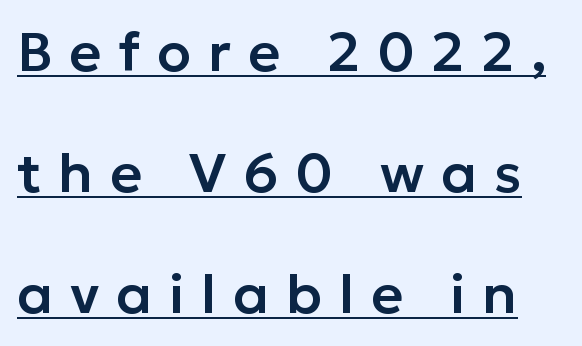
Q: Is the text italic (slanted)? A: No, it is upright.
Q: Is the typeface a serif or a sans-serif typeface? A: Sans-serif.
Q: Is the text underlined? A: Yes.
Q: Is the spacing between letters normal or unusually wide? A: Unusually wide.
Q: Is the spacing between lines tight, normal or loose? A: Loose.
Q: Width (condensed, normal, or wide)? A: Normal.
Q: Stroke contrast? A: Low.
Q: x-height? A: Medium.
Q: Monospaced? A: No.
